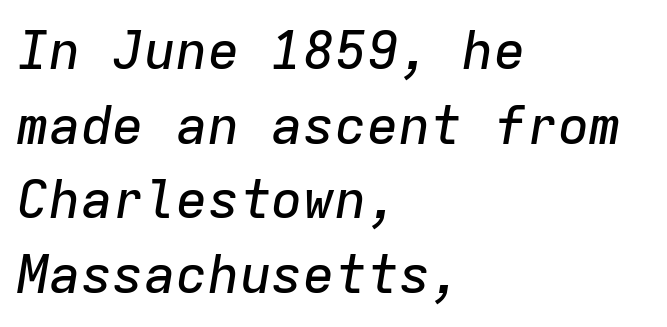
These lines keep a tight, regular rhythm from letter to letter. The lines sit at an ordinary, default distance from one another. Looks like terminal output: every glyph gets an equal slot. Horizontally, the lines are justified to the leading edge only. The passage shown leans; its letterforms are oblique. Rule under the text: the space is simply empty.
